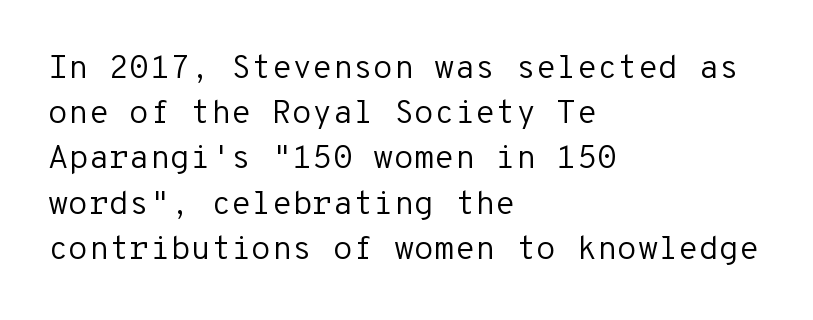
Interline gaps are of average width in this sample. Italic: no, the glyphs are upright roman. No feet cap the strokes, marking this as sans-serif type. Here the designer chose a console-style face with uniform glyph widths. In terms of letterspacing, this is plain default setting.
